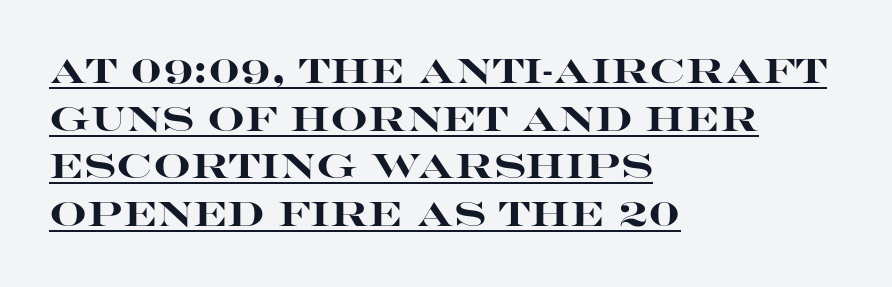
The image shows 33 px heavy, wide type, upright; set left-aligned, normal line spacing (1.44x), normal letter spacing, underlined; high stroke contrast and a large x-height.
